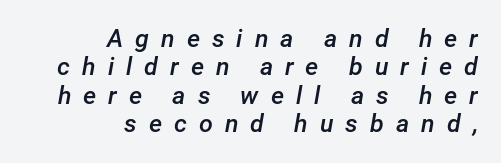
This rendering widens character spacing well past its baseline value. Regarding leading, the lines here are crowded together. The area under the type is left untouched. Visually the block forms a straight wall on the right and a jagged coastline on the left.
